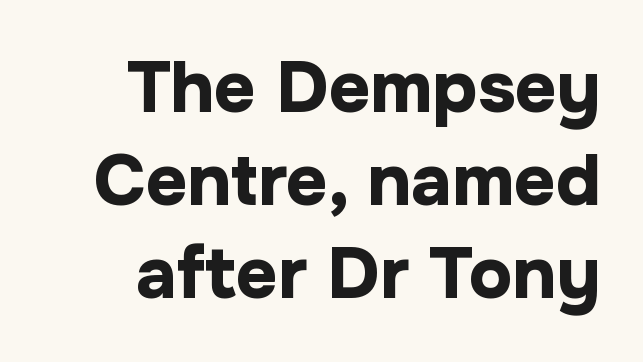
The image shows 72 px bold sans-serif type, upright; set right-aligned, normal line spacing (1.29x), normal letter spacing, not underlined; low stroke contrast and a medium x-height.
